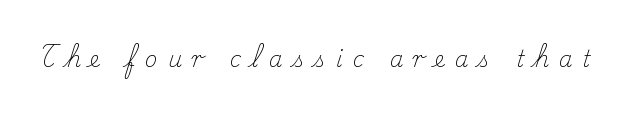
Caption: face not bold, strokes unweighted. Letter spacing: wide. Nobody drew a line under any word here.
